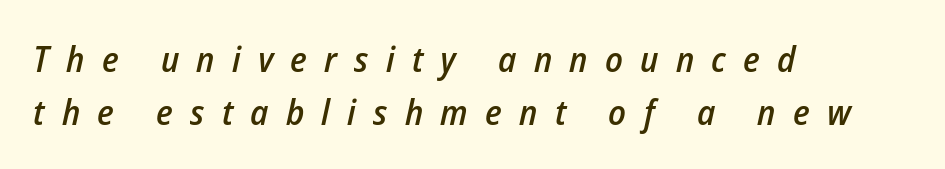
{"italic": "yes", "lean": "right", "slant_degrees": 12, "bold": "semi", "weight": "semibold", "width": "condensed", "stroke_contrast": "low", "x_height": "medium", "monospaced": "no", "underline": "no", "align": "left", "line_spacing": "normal", "line_spacing_ratio": 1.46, "letter_spacing": "wide", "letter_spacing_em": 0.48, "glyph_px": 36}
